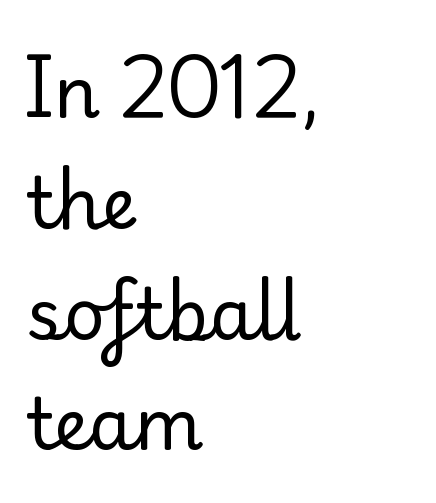
Q: Is the text bold? A: No.
Q: Is the text italic (slanted)? A: No, it is upright.
Q: Is the typeface a serif or a sans-serif typeface? A: Serif.
Q: Is the text underlined? A: No.
Q: How is the paragraph aligned? A: Left-aligned.
Q: Is the spacing between letters normal or unusually wide? A: Normal.
Q: Is the spacing between lines tight, normal or loose? A: Normal.
Q: Width (condensed, normal, or wide)? A: Normal.
Q: Stroke contrast? A: Low.
Q: x-height? A: Small.
Q: Monospaced? A: No.
